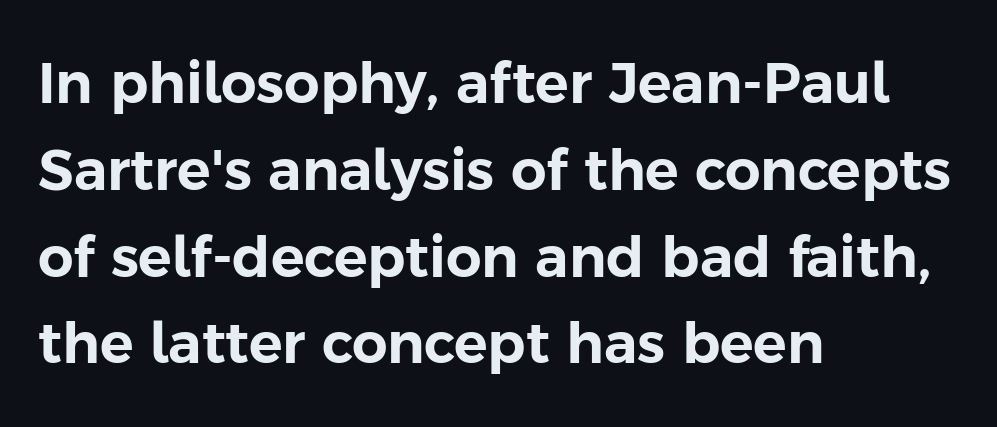
Letter spacing: default. The setting favours the left margin, as ordinary paragraphs usually do. A clean baseline with only descenders dipping below it. The font's upright variant was chosen for this text.
